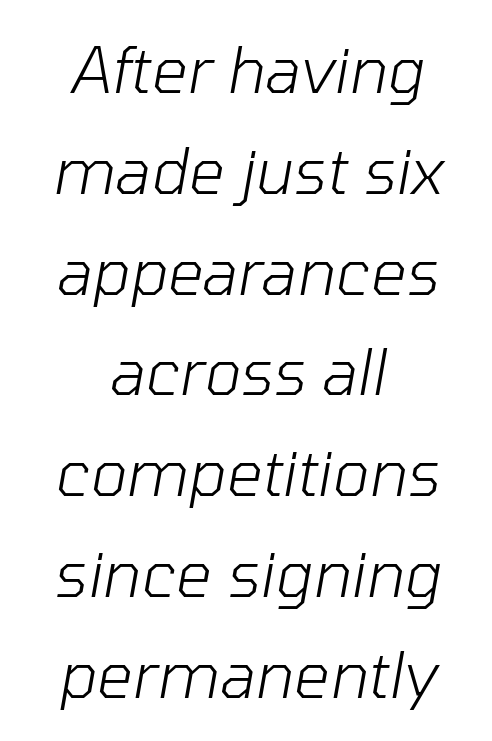
{"italic": "yes", "lean": "right", "slant_degrees": 10, "bold": "no", "weight": "light", "width": "normal", "stroke_contrast": "low", "x_height": "medium", "monospaced": "no", "underline": "no", "align": "center", "line_spacing": "normal", "line_spacing_ratio": 1.6, "letter_spacing": "normal", "letter_spacing_em": 0.0, "glyph_px": 63}
